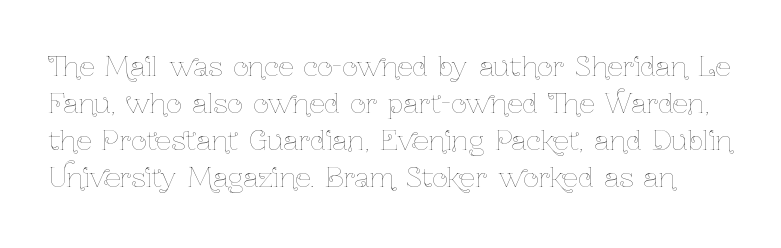
{"italic": "no", "bold": "no", "underline": "no", "line_spacing": "normal", "line_spacing_ratio": 1.37, "letter_spacing": "normal", "letter_spacing_em": 0.0, "glyph_px": 27}
